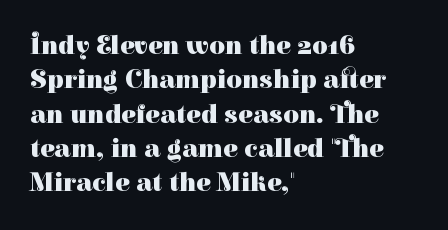
The image shows 27 px bold type, upright; set left-aligned, normal line spacing (1.27x), normal letter spacing, not underlined.
